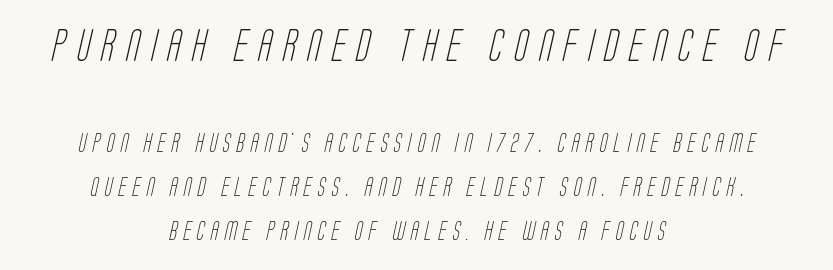
{"serif": "no", "bold": "no", "weight": "light", "width": "condensed", "stroke_contrast": "low", "x_height": "large", "monospaced": "no", "underline": "no", "align": "center", "line_spacing": "loose", "line_spacing_ratio": 2.45, "letter_spacing": "wide", "letter_spacing_em": 0.34, "larger_block": "first", "size_ratio": 1.78, "glyph_px": 32}
